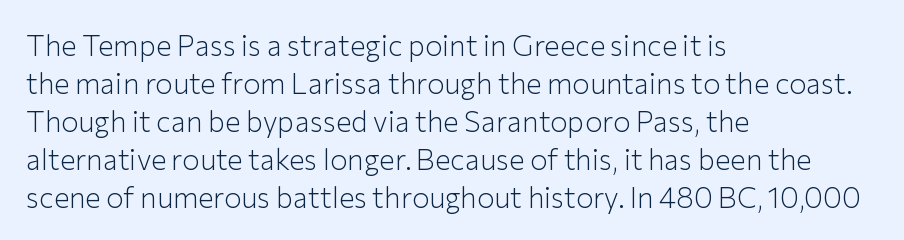
Q: Is the text bold? A: No.
Q: Is the text italic (slanted)? A: No, it is upright.
Q: Is the typeface a serif or a sans-serif typeface? A: Sans-serif.
Q: Is the text underlined? A: No.
Q: How is the paragraph aligned? A: Left-aligned.
Q: Is the spacing between letters normal or unusually wide? A: Normal.
Q: Is the spacing between lines tight, normal or loose? A: Normal.
Q: Width (condensed, normal, or wide)? A: Normal.
Q: Stroke contrast? A: Low.
Q: x-height? A: Medium.
Q: Monospaced? A: No.
